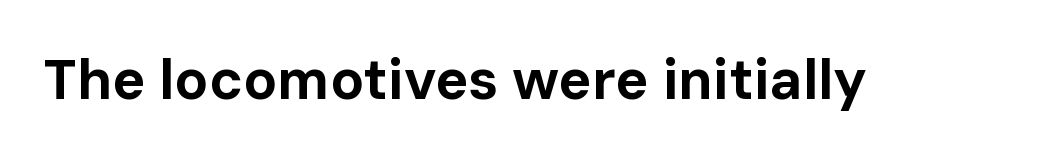
{"serif": "no", "italic": "no", "bold": "yes", "weight": "bold", "width": "normal", "stroke_contrast": "low", "x_height": "medium", "monospaced": "no", "underline": "no", "letter_spacing": "normal", "letter_spacing_em": 0.0, "glyph_px": 56}
